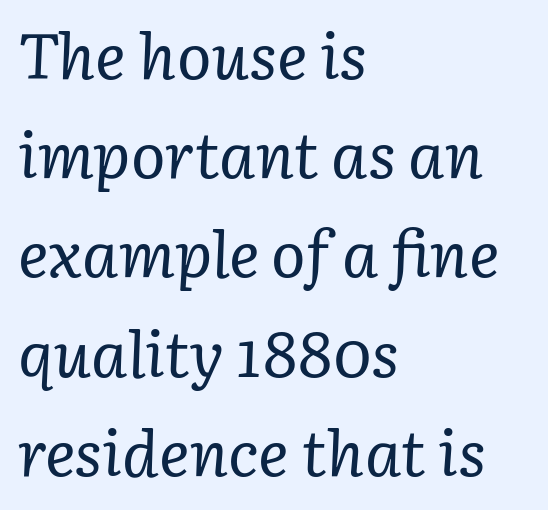
{"serif": "yes", "italic": "yes", "lean": "right", "slant_degrees": 3, "bold": "no", "weight": "regular", "width": "normal", "stroke_contrast": "low", "x_height": "medium", "monospaced": "no", "underline": "no", "align": "left", "line_spacing": "normal", "line_spacing_ratio": 1.55, "letter_spacing": "normal", "letter_spacing_em": 0.0, "glyph_px": 64}
